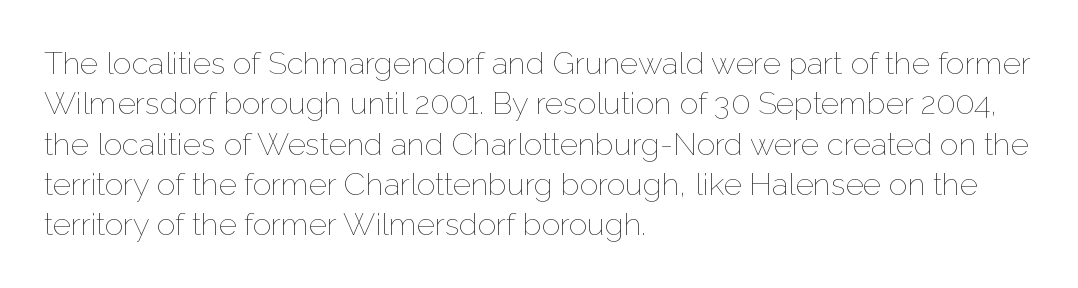
Posture: upright roman. The gap between lines stays unmarked. Layout note: lines flush left. Nothing unusual about the tracking: characters are spaced as the font intends. Vertically, the passage feels balanced, rows spaced as you'd expect. Here the designer chose a conventional face with non-uniform glyph widths.
